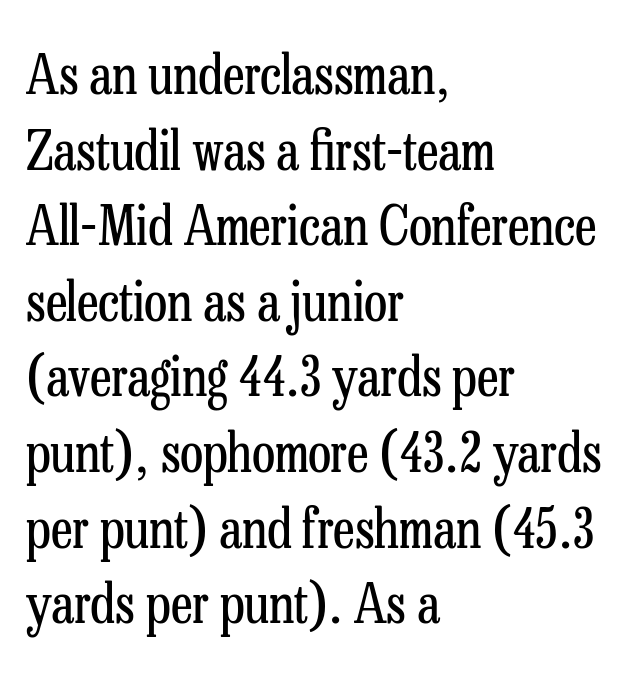
Q: Is the text bold? A: No.
Q: Is the text italic (slanted)? A: No, it is upright.
Q: Is the typeface a serif or a sans-serif typeface? A: Serif.
Q: Is the text underlined? A: No.
Q: How is the paragraph aligned? A: Left-aligned.
Q: Is the spacing between letters normal or unusually wide? A: Normal.
Q: Is the spacing between lines tight, normal or loose? A: Normal.
Q: Width (condensed, normal, or wide)? A: Condensed.
Q: Stroke contrast? A: Low.
Q: x-height? A: Medium.
Q: Monospaced? A: No.
